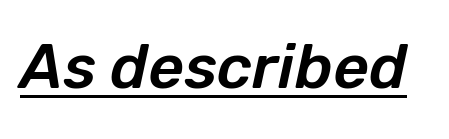
Q: Is the text italic (slanted)? A: Yes, it leans right by about 12 degrees.
Q: Is the text underlined? A: Yes.
Q: Is the spacing between letters normal or unusually wide? A: Normal.
Q: Width (condensed, normal, or wide)? A: Normal.
Q: Stroke contrast? A: Low.
Q: x-height? A: Medium.
Q: Monospaced? A: No.
